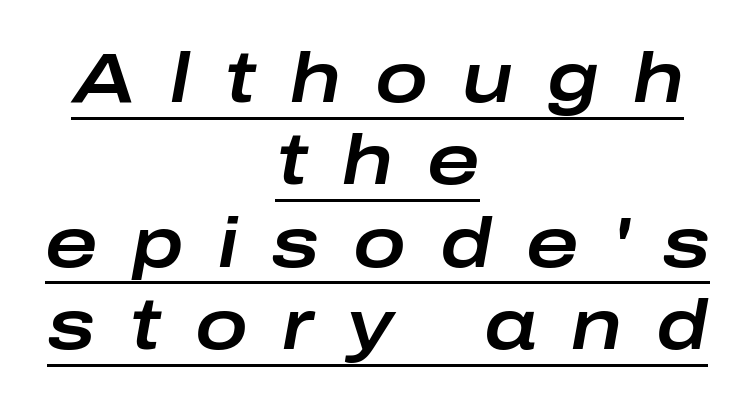
The whole block is typeset with a tilt. Each letter keeps its own natural width here, so spacing adapts to shape. Layout note: lines centered. Compared with undecorated copy, this sample adds a rule below the words. These lines have a slow, spaced-out rhythm from letter to letter.
